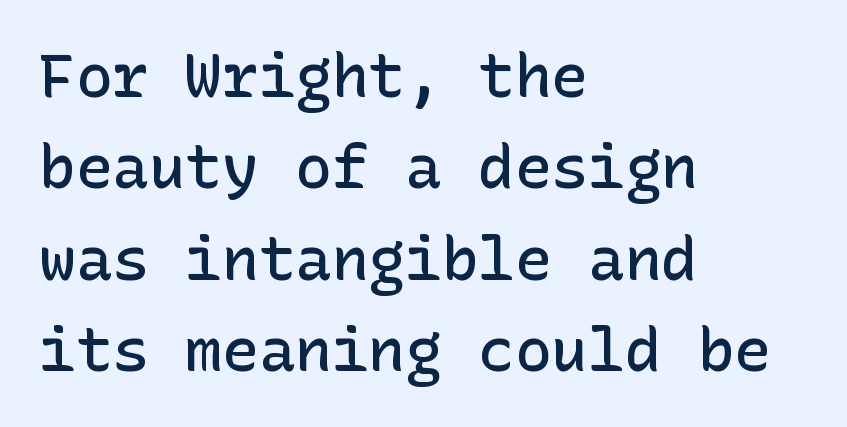
Q: Is the text bold? A: Semi-bold.
Q: Is the text italic (slanted)? A: No, it is upright.
Q: Is the typeface a serif or a sans-serif typeface? A: Sans-serif.
Q: Is the text underlined? A: No.
Q: How is the paragraph aligned? A: Left-aligned.
Q: Is the spacing between letters normal or unusually wide? A: Normal.
Q: Is the spacing between lines tight, normal or loose? A: Normal.
Q: Width (condensed, normal, or wide)? A: Normal.
Q: Stroke contrast? A: Low.
Q: x-height? A: Medium.
